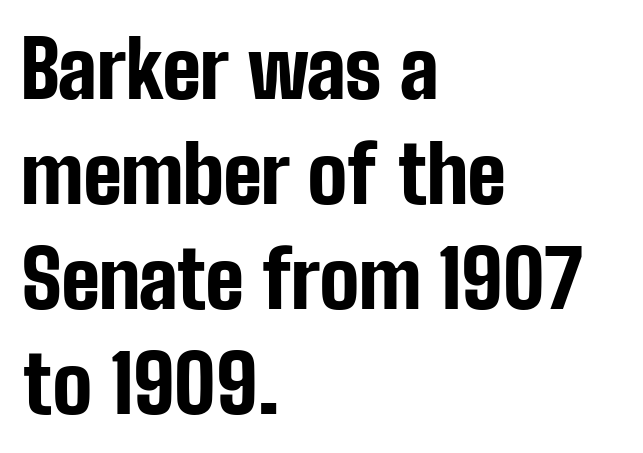
{"serif": "no", "italic": "no", "bold": "yes", "weight": "bold", "width": "condensed", "stroke_contrast": "low", "x_height": "medium", "monospaced": "no", "underline": "no", "align": "left", "line_spacing": "normal", "line_spacing_ratio": 1.33, "letter_spacing": "normal", "letter_spacing_em": 0.0, "glyph_px": 79}
